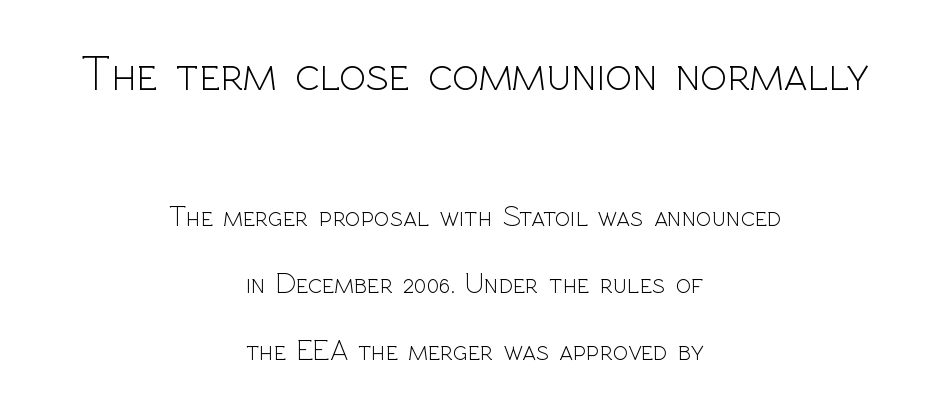
The font's upright variant was chosen for this text. This sample has the flowing, uneven cadence of proportional lettering. If you squint, the top block still reads clearly — it's the larger of the two. The strokes carry an ordinary text weight at most. You could call the tracking neutral — neither tight nor loose. What's the leading like? Stretched, with rows far apart.
